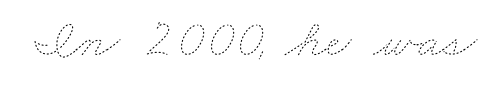
The image shows 54 px thin, wide type; set normal letter spacing, not underlined; low stroke contrast and a small x-height.
